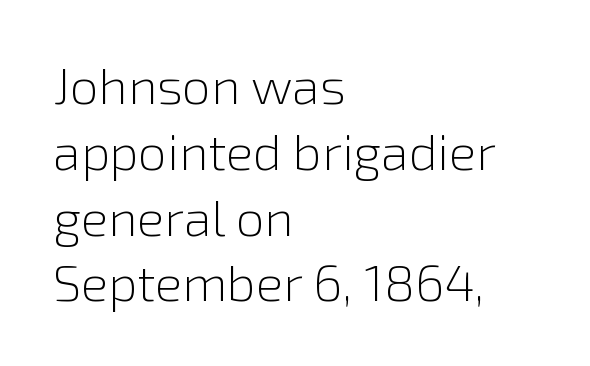
{"serif": "no", "italic": "no", "bold": "no", "weight": "light", "width": "normal", "x_height": "medium", "monospaced": "no", "underline": "no", "align": "left", "line_spacing": "normal", "line_spacing_ratio": 1.29, "letter_spacing": "normal", "letter_spacing_em": 0.0, "glyph_px": 51}
